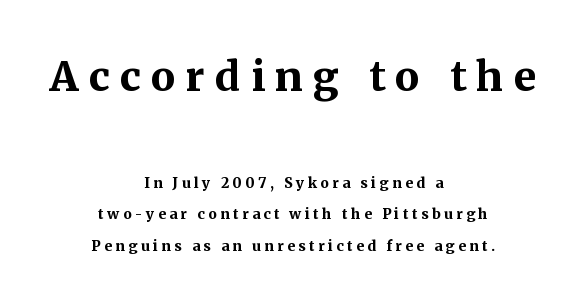
The image shows 41 px bold serif type, upright; set centered, loose line spacing (2.23x), unusually wide letter spacing (+0.25 em), not underlined; the first (top) block is 2.93x larger; medium stroke contrast and a medium x-height.
